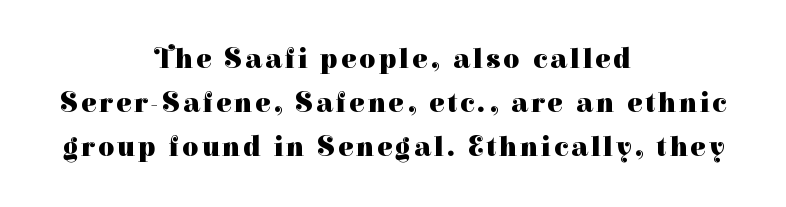
A typesetter would mark this as roman, not italic. The passage shown stacks its lines at a standard gap. This is serif lettering, the kind often seen in printed books. Just letters on the line, the space beneath them empty. On the weight axis this lands at bold, roughly 700.
